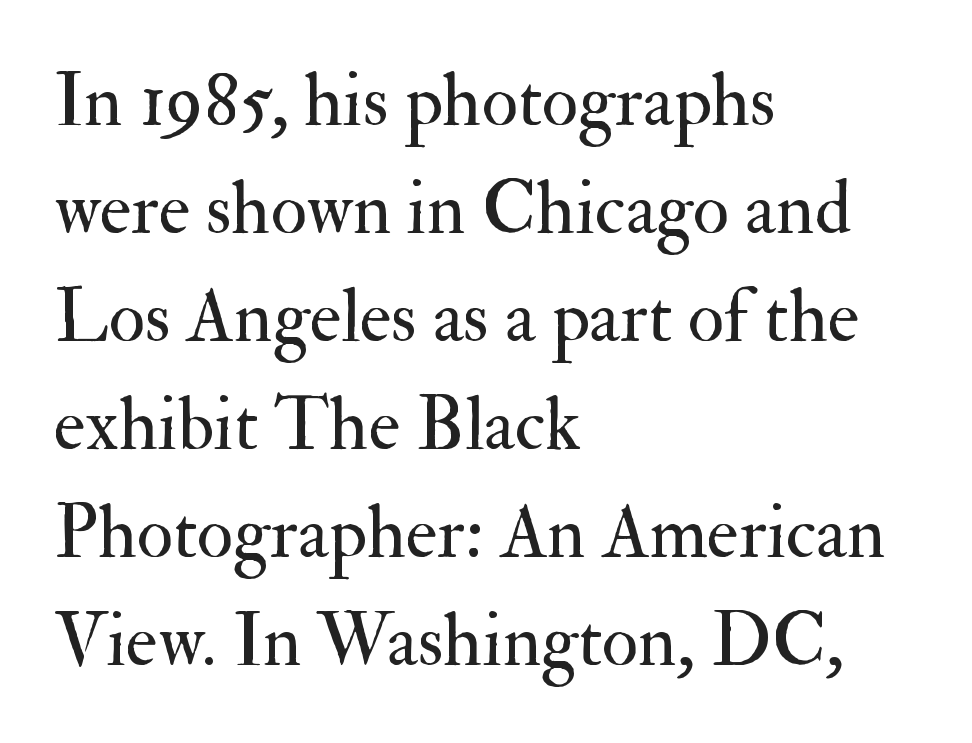
The image shows 75 px regular-weight serif type, upright; set left-aligned, normal line spacing (1.44x), normal letter spacing, not underlined; medium stroke contrast and a small x-height.
